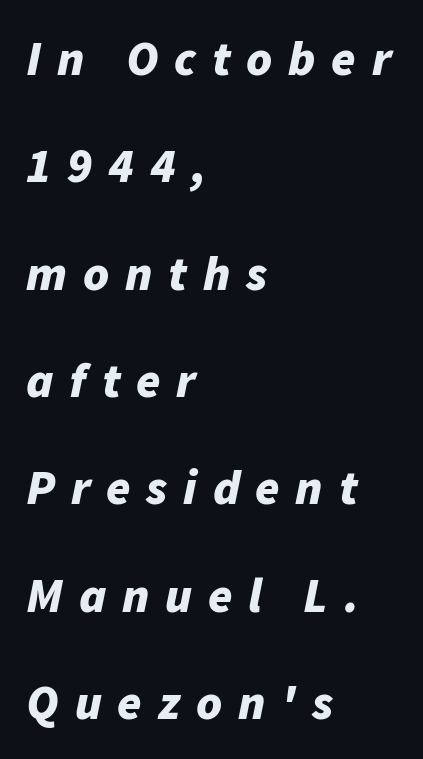
Tracking here is generous; glyphs stand well apart from one another. Unmarked baselines from the first word to the last. Character widths vary here, with narrow letters taking less room than wide ones. Leading: increased. What weight is shown? A full bold with thick strokes.
